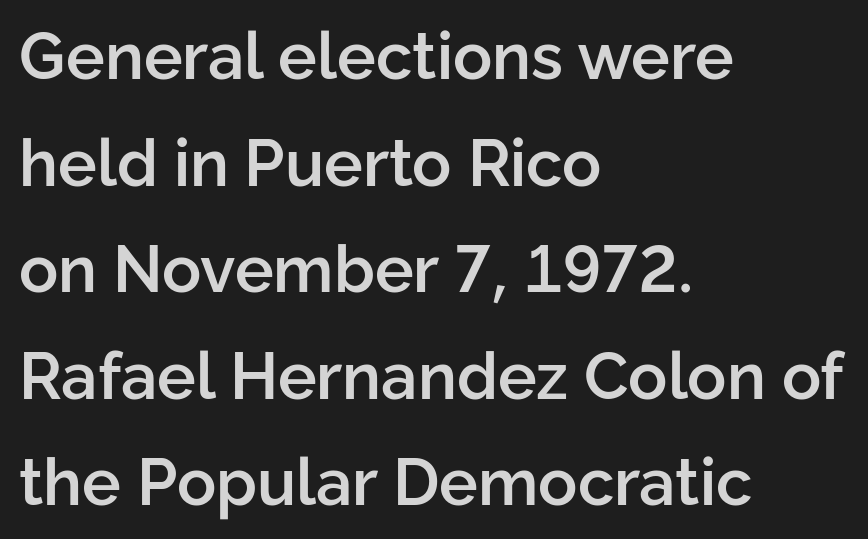
The image shows 65 px semibold sans-serif type, upright; set left-aligned, normal line spacing (1.64x), normal letter spacing, not underlined; low stroke contrast and a medium x-height.
